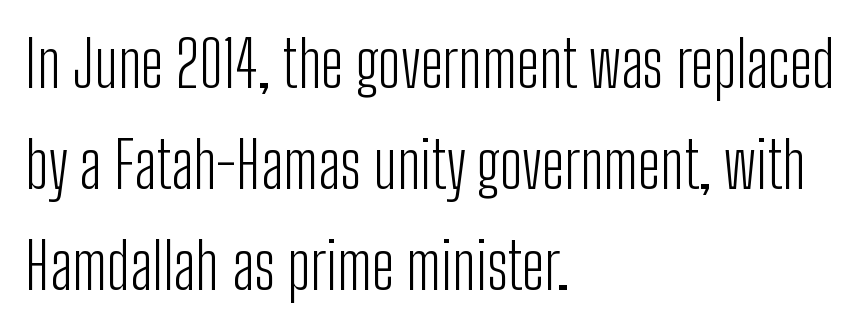
Clear beneath every line of the passage. Spacing verdict: proportional, widths tailored to each character. No chunkiness to these letters — they're not bold. Is this a sans? Yes — the strokes have no serifs.
